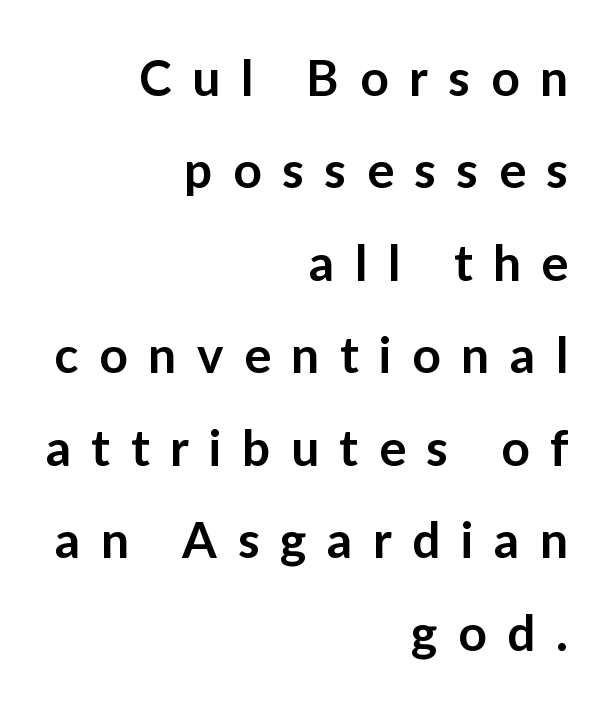
Q: Is the text bold? A: Semi-bold.
Q: Is the text italic (slanted)? A: No, it is upright.
Q: Is the typeface a serif or a sans-serif typeface? A: Sans-serif.
Q: Is the text underlined? A: No.
Q: How is the paragraph aligned? A: Right-aligned.
Q: Is the spacing between letters normal or unusually wide? A: Unusually wide.
Q: Width (condensed, normal, or wide)? A: Normal.
Q: Stroke contrast? A: Low.
Q: x-height? A: Medium.
Q: Monospaced? A: No.
